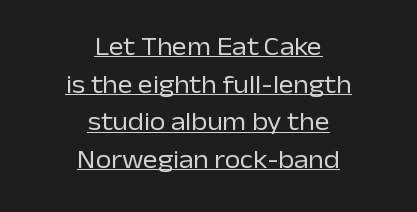
The image shows 25 px text type, upright; set centered, normal line spacing (1.51x), normal letter spacing, underlined.
